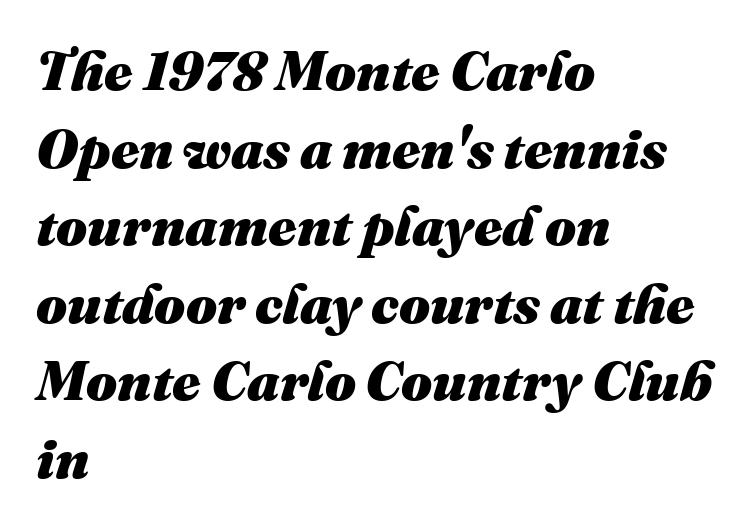
The image shows 55 px heavy type, italic (leaning right); set left-aligned, normal line spacing (1.41x), normal letter spacing, not underlined; medium stroke contrast and a medium x-height.
